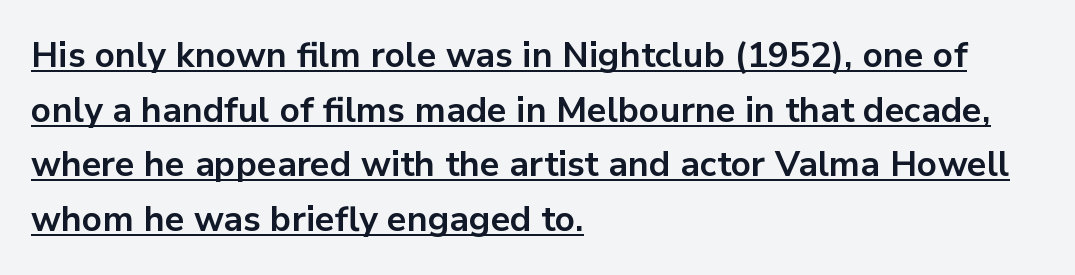
{"serif": "no", "italic": "no", "bold": "yes", "weight": "bold", "width": "normal", "stroke_contrast": "low", "x_height": "medium", "monospaced": "no", "underline": "yes", "align": "left", "line_spacing": "normal", "line_spacing_ratio": 1.56, "letter_spacing": "normal", "letter_spacing_em": 0.0, "glyph_px": 35}
